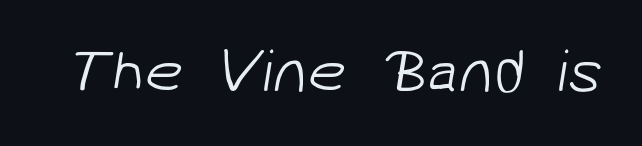
Q: Is the text bold? A: No.
Q: Is the typeface a serif or a sans-serif typeface? A: Sans-serif.
Q: Is the text underlined? A: No.
Q: Is the spacing between letters normal or unusually wide? A: Normal.
Q: Width (condensed, normal, or wide)? A: Normal.
Q: Stroke contrast? A: Low.
Q: x-height? A: Medium.
Q: Monospaced? A: No.
